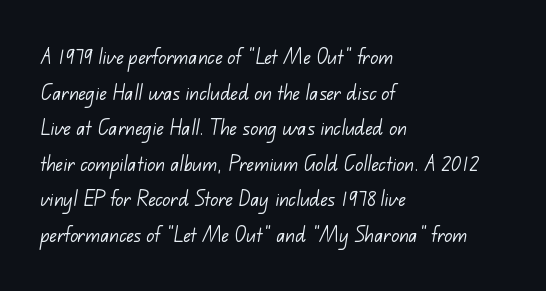
Q: Is the text bold? A: No.
Q: Is the text underlined? A: No.
Q: How is the paragraph aligned? A: Left-aligned.
Q: Is the spacing between letters normal or unusually wide? A: Normal.
Q: Is the spacing between lines tight, normal or loose? A: Normal.
